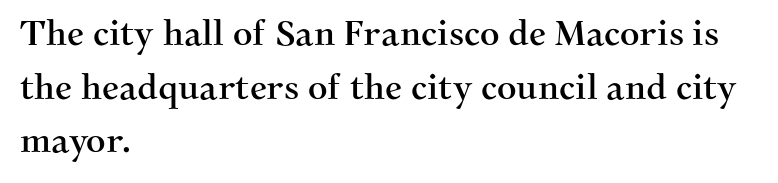
The lines in this sample share a left origin and differ only in where they stop. You could not count columns in this text — the font is proportionally spaced. Glance below the letters and you will spot only blank space. Glyph-to-glyph distance matches everyday printed text.
